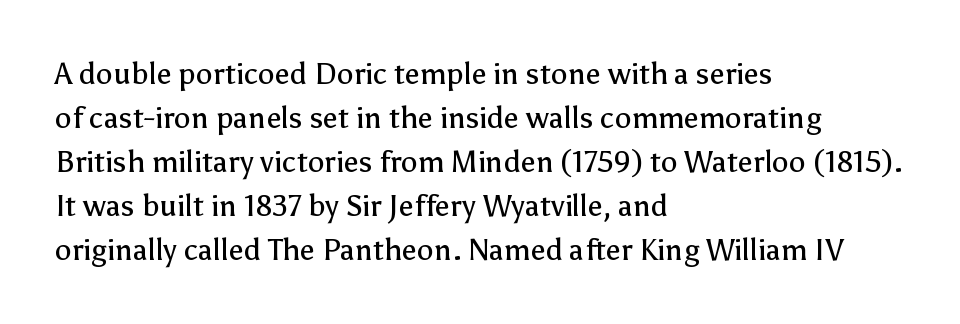
Q: Is the text bold? A: No.
Q: Is the text italic (slanted)? A: No, it is upright.
Q: Is the typeface a serif or a sans-serif typeface? A: Sans-serif.
Q: Is the text underlined? A: No.
Q: How is the paragraph aligned? A: Left-aligned.
Q: Is the spacing between letters normal or unusually wide? A: Normal.
Q: Is the spacing between lines tight, normal or loose? A: Normal.
Q: Width (condensed, normal, or wide)? A: Normal.
Q: Stroke contrast? A: Low.
Q: x-height? A: Medium.
Q: Monospaced? A: No.
